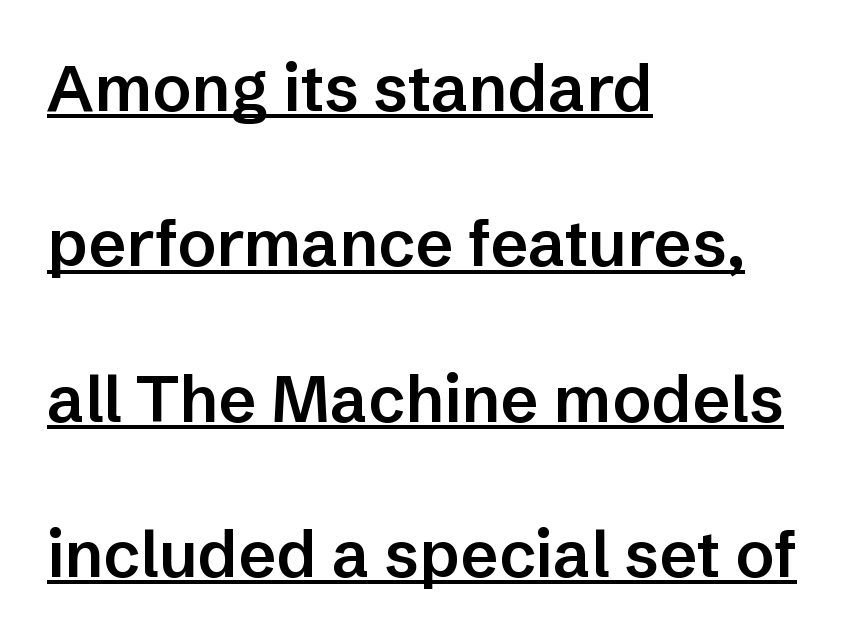
These lines stack with their left ends in a neat column. Regarding leading, the lines here are spaced well apart. Vertical strokes here are truly vertical. Typographically, this falls in the sans-serif category.
